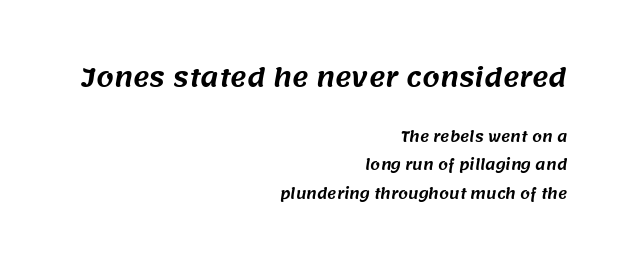
Q: Is the text underlined? A: No.
Q: How is the paragraph aligned? A: Right-aligned.
Q: Is the spacing between letters normal or unusually wide? A: Normal.
Q: Is the spacing between lines tight, normal or loose? A: Loose.
Q: Which block of text is set in a larger size, the first (top) or the second (bottom)? A: The first (top) one.
